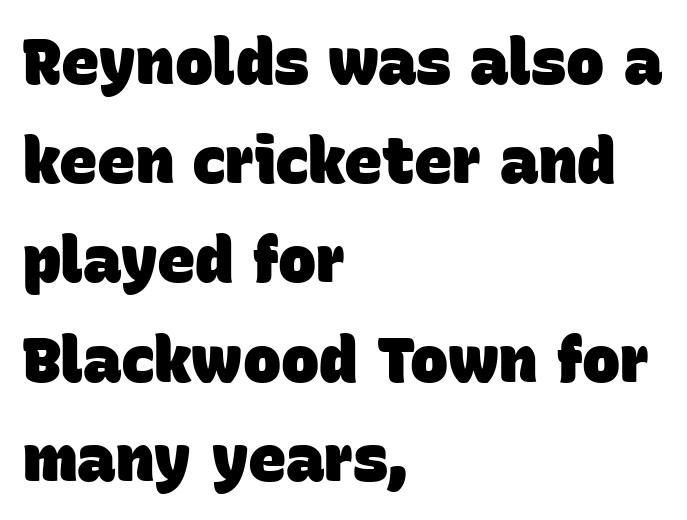
{"serif": "no", "bold": "yes", "weight": "heavy", "width": "normal", "stroke_contrast": "low", "x_height": "large", "monospaced": "no", "underline": "no", "align": "left", "line_spacing": "normal", "line_spacing_ratio": 1.55, "letter_spacing": "normal", "letter_spacing_em": 0.0, "glyph_px": 64}
